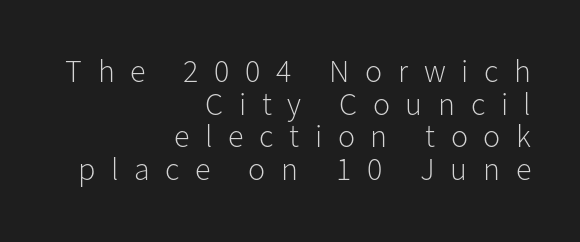
You could not count columns in this text — the font is proportionally spaced. On a weight scale, this lands at 450 or below. In CSS terms this would be text-align: right. You could barely slide anything between these rows. The foot of each line stays bare and open.
